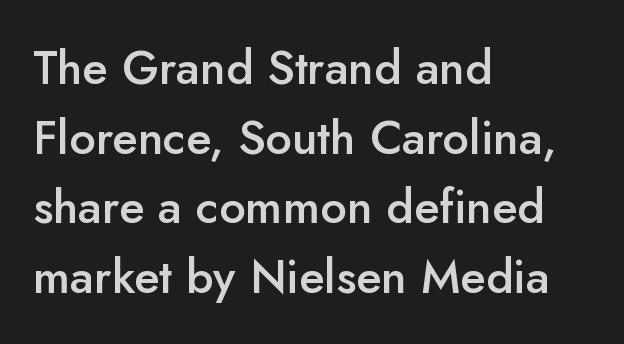
The image shows 47 px semibold sans-serif type, upright; set left-aligned, normal line spacing (1.48x), normal letter spacing, not underlined; low stroke contrast and a small x-height.
